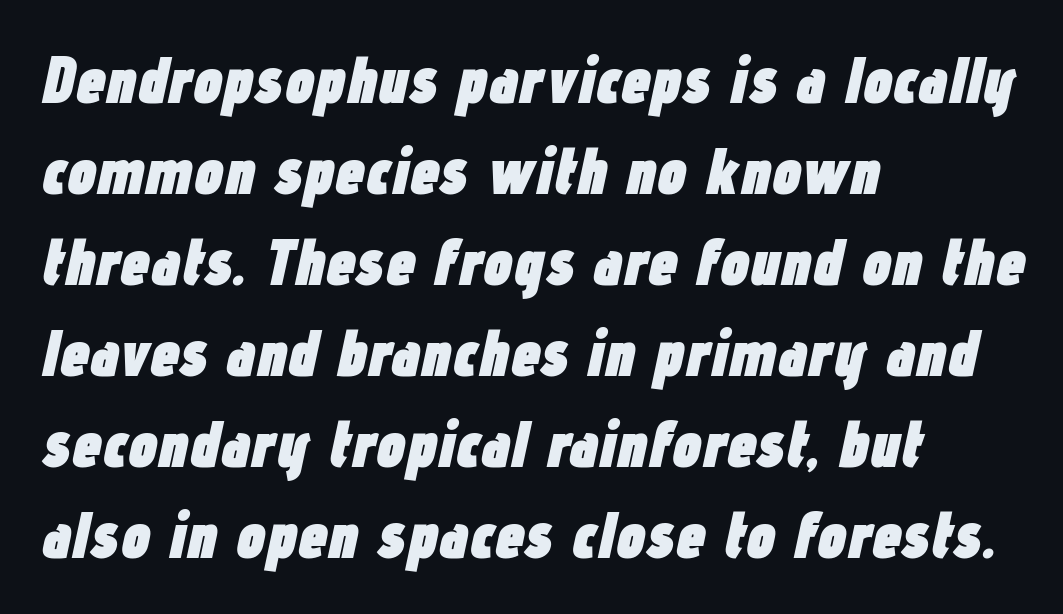
{"italic": "yes", "lean": "right", "slant_degrees": 12, "bold": "yes", "weight": "heavy", "width": "condensed", "stroke_contrast": "low", "x_height": "medium", "monospaced": "no", "underline": "no", "align": "left", "line_spacing": "normal", "line_spacing_ratio": 1.38, "letter_spacing": "normal", "letter_spacing_em": 0.0, "glyph_px": 66}
